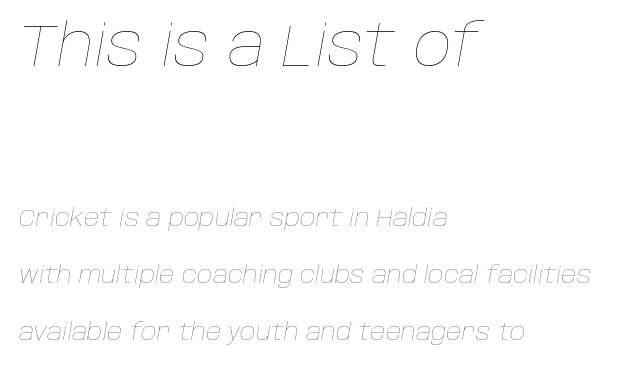
Q: Is the text bold? A: No.
Q: Is the text italic (slanted)? A: Yes, it leans right by about 10 degrees.
Q: Is the text underlined? A: No.
Q: How is the paragraph aligned? A: Left-aligned.
Q: Is the spacing between letters normal or unusually wide? A: Normal.
Q: Is the spacing between lines tight, normal or loose? A: Loose.
Q: Which block of text is set in a larger size, the first (top) or the second (bottom)? A: The first (top) one.
Q: Width (condensed, normal, or wide)? A: Normal.
Q: Stroke contrast? A: Low.
Q: x-height? A: Large.
Q: Monospaced? A: No.
